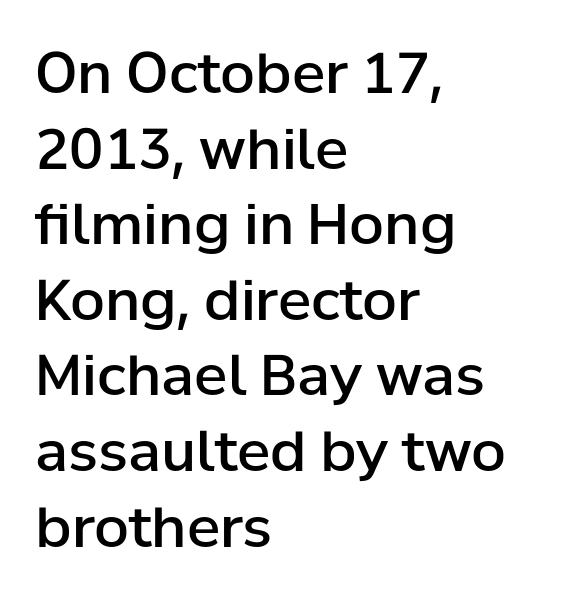
The image shows 56 px semibold sans-serif type, upright; set left-aligned, normal line spacing (1.35x), normal letter spacing, not underlined; low stroke contrast and a medium x-height.
